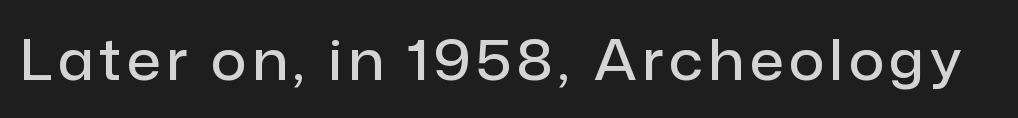
Nope, not italic — everything's standing straight. The typeface chosen for these lines omits serifs. The rendering uses natural spacing where letterforms have individual widths. In terms of weight, the rendering is demibold, just under bold. Beneath every word, the page is bare.
